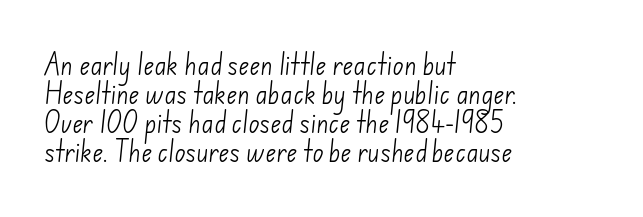
Q: Is the text bold? A: No.
Q: Is the text underlined? A: No.
Q: How is the paragraph aligned? A: Left-aligned.
Q: Is the spacing between letters normal or unusually wide? A: Normal.
Q: Is the spacing between lines tight, normal or loose? A: Normal.
